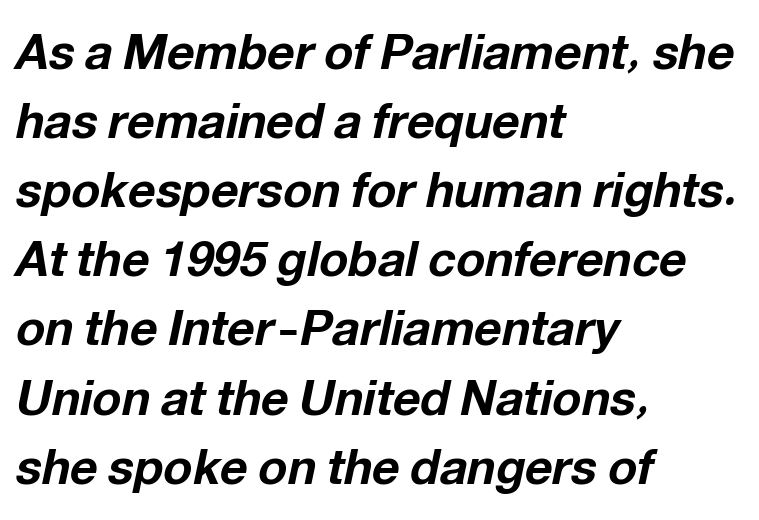
The image shows 48 px bold type, italic (leaning right); set left-aligned, normal line spacing (1.44x), normal letter spacing, not underlined; low stroke contrast and a medium x-height.
